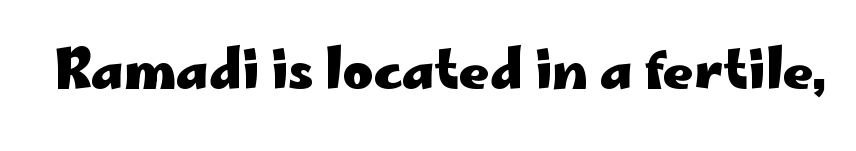
Q: Is the text bold? A: Yes.
Q: Is the text italic (slanted)? A: No, it is upright.
Q: Is the typeface a serif or a sans-serif typeface? A: Sans-serif.
Q: Is the text underlined? A: No.
Q: Is the spacing between letters normal or unusually wide? A: Normal.
Q: Width (condensed, normal, or wide)? A: Wide.
Q: Stroke contrast? A: Low.
Q: x-height? A: Small.
Q: Monospaced? A: No.
